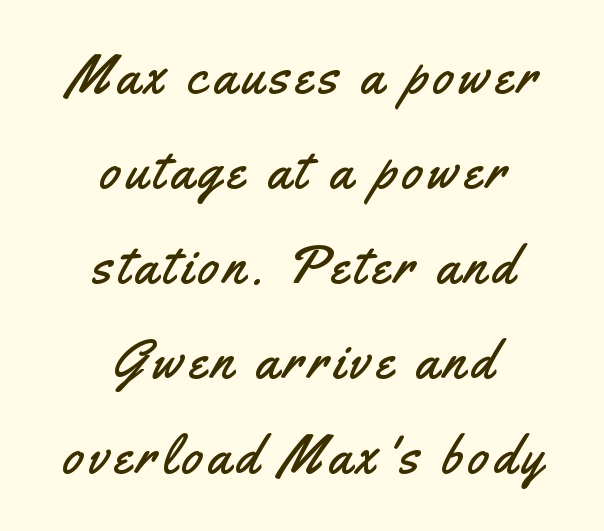
This sample is center-justified, so both line endings float freely. In terms of letterform style, serifs are entirely absent. A clean baseline with only descenders dipping below it.
